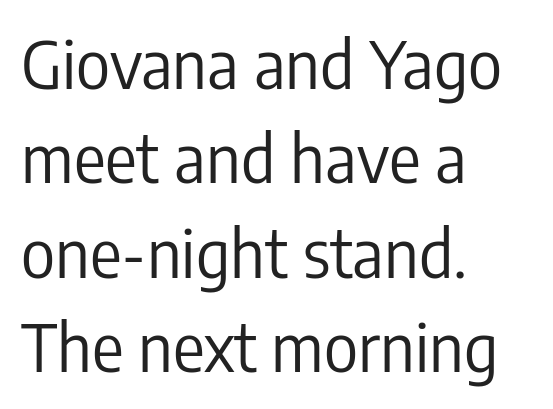
{"serif": "no", "italic": "no", "bold": "no", "weight": "regular", "width": "condensed", "stroke_contrast": "low", "x_height": "medium", "monospaced": "no", "underline": "no", "align": "left", "line_spacing": "normal", "line_spacing_ratio": 1.43, "letter_spacing": "normal", "letter_spacing_em": 0.0, "glyph_px": 66}
